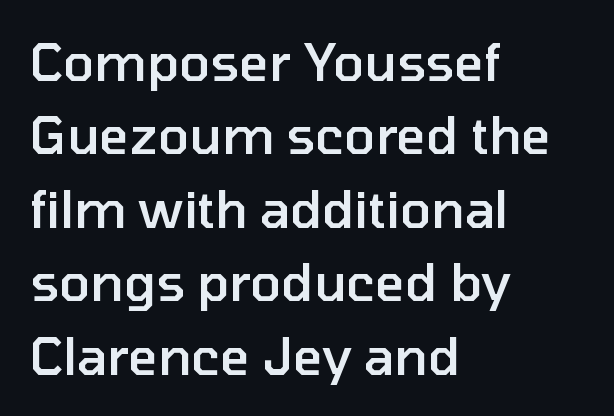
{"serif": "no", "italic": "no", "bold": "semi", "weight": "semibold", "width": "normal", "stroke_contrast": "low", "x_height": "medium", "monospaced": "no", "underline": "no", "align": "left", "line_spacing": "normal", "line_spacing_ratio": 1.44, "letter_spacing": "normal", "letter_spacing_em": 0.0, "glyph_px": 51}
